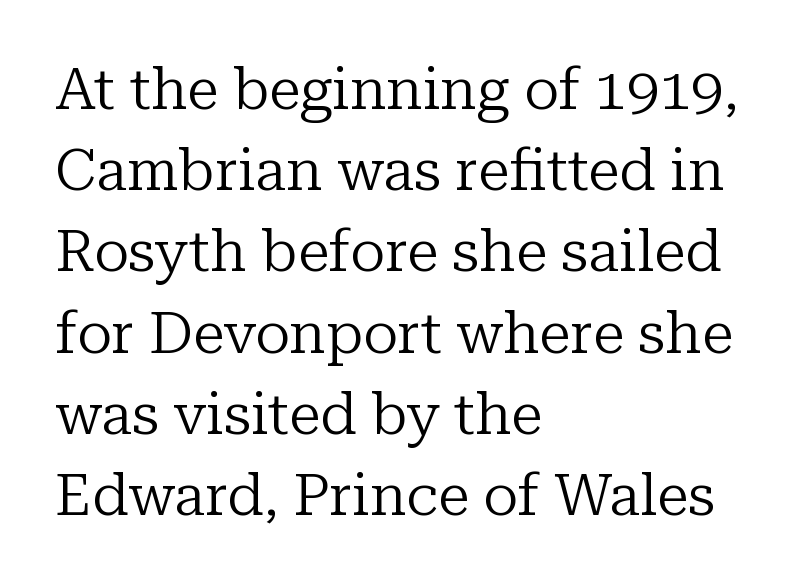
Q: Is the text bold? A: No.
Q: Is the text italic (slanted)? A: No, it is upright.
Q: Is the typeface a serif or a sans-serif typeface? A: Serif.
Q: Is the text underlined? A: No.
Q: How is the paragraph aligned? A: Left-aligned.
Q: Is the spacing between letters normal or unusually wide? A: Normal.
Q: Is the spacing between lines tight, normal or loose? A: Normal.
Q: Width (condensed, normal, or wide)? A: Normal.
Q: Stroke contrast? A: Low.
Q: x-height? A: Medium.
Q: Monospaced? A: No.
